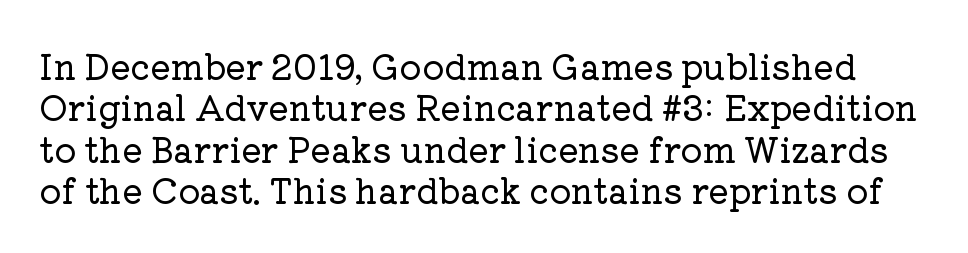
Type without underlining. The specimen reads as upright at a glance. The face used here is rendered with its standard letterfit. The text was rendered using a seriffed face with decorative stroke endings.
